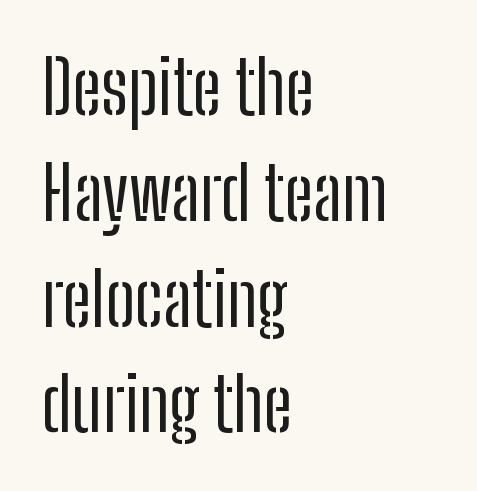
{"serif": "no", "italic": "no", "bold": "no", "weight": "regular", "width": "condensed", "stroke_contrast": "low", "x_height": "medium", "monospaced": "no", "underline": "no", "align": "left", "line_spacing": "normal", "line_spacing_ratio": 1.43, "letter_spacing": "normal", "letter_spacing_em": 0.0, "glyph_px": 74}
